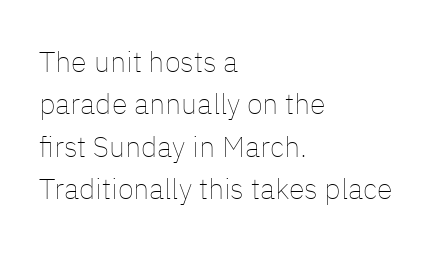
The image shows 29 px thin type, upright; set left-aligned, normal line spacing (1.46x), normal letter spacing, not underlined; low stroke contrast and a medium x-height.
